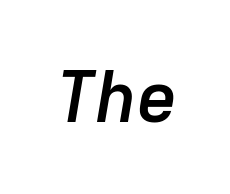
Has an underline been added? It has not. This sample uses plain, unmodified letter spacing. A semibold gives these letters moderate extra thickness, short of bold. Is this a fixed-width face? No — the glyphs have proportional, varying widths. The rendering applies a slant to the glyphs.
